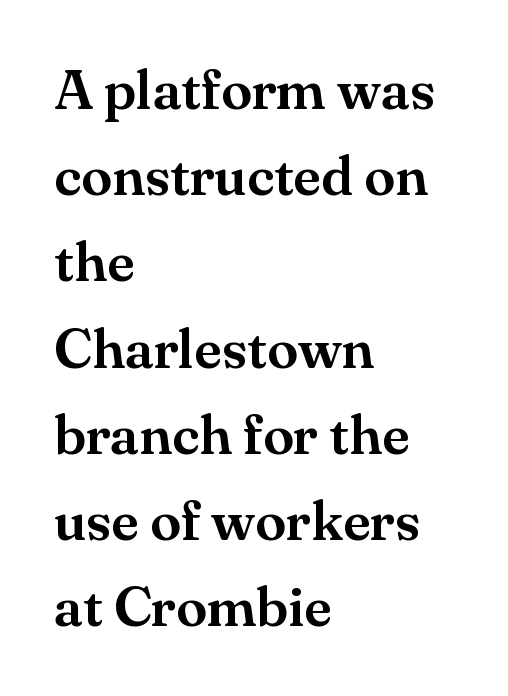
{"serif": "yes", "italic": "no", "width": "normal", "stroke_contrast": "medium", "x_height": "small", "monospaced": "no", "underline": "no", "align": "left", "line_spacing": "normal", "line_spacing_ratio": 1.54, "letter_spacing": "normal", "letter_spacing_em": 0.0, "glyph_px": 56}
